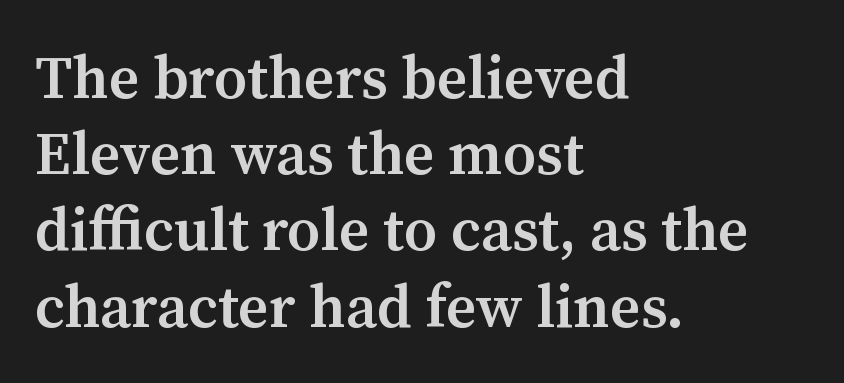
{"serif": "yes", "italic": "no", "bold": "semi", "weight": "semibold", "width": "normal", "stroke_contrast": "medium", "x_height": "medium", "monospaced": "no", "underline": "no", "align": "left", "line_spacing": "normal", "line_spacing_ratio": 1.27, "letter_spacing": "normal", "letter_spacing_em": 0.0, "glyph_px": 60}
